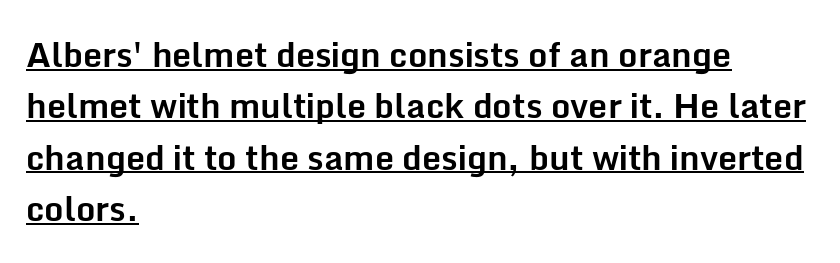
The image shows 34 px bold sans-serif type, upright; set left-aligned, normal line spacing (1.51x), normal letter spacing, underlined; low stroke contrast and a medium x-height.
